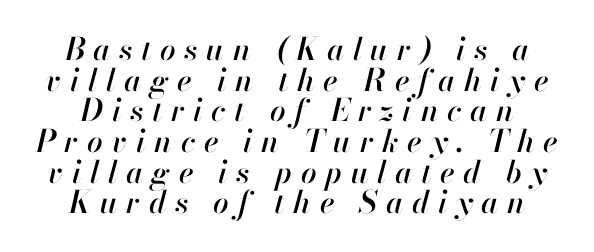
Q: Is the text italic (slanted)? A: Yes, it leans right by about 13 degrees.
Q: Is the text underlined? A: No.
Q: How is the paragraph aligned? A: Centered.
Q: Is the spacing between letters normal or unusually wide? A: Unusually wide.
Q: Is the spacing between lines tight, normal or loose? A: Tight.
Q: Width (condensed, normal, or wide)? A: Normal.
Q: Stroke contrast? A: High.
Q: x-height? A: Small.
Q: Monospaced? A: No.
